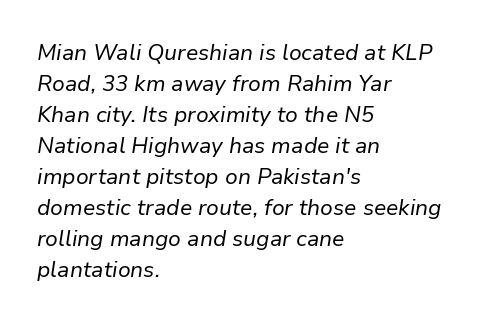
{"italic": "yes", "lean": "right", "slant_degrees": 9, "bold": "no", "underline": "no", "align": "left", "line_spacing": "normal", "line_spacing_ratio": 1.41, "letter_spacing": "normal", "letter_spacing_em": 0.0, "glyph_px": 22}
